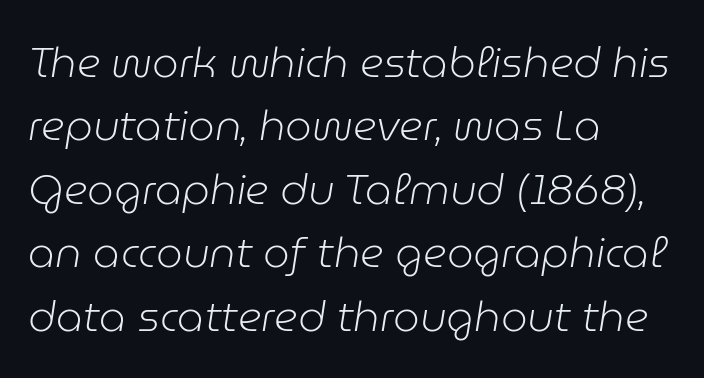
Q: Is the text bold? A: No.
Q: Is the text italic (slanted)? A: Yes, it leans right by about 9 degrees.
Q: Is the text underlined? A: No.
Q: How is the paragraph aligned? A: Left-aligned.
Q: Is the spacing between letters normal or unusually wide? A: Normal.
Q: Is the spacing between lines tight, normal or loose? A: Normal.
Q: Width (condensed, normal, or wide)? A: Normal.
Q: Stroke contrast? A: Low.
Q: x-height? A: Medium.
Q: Monospaced? A: No.
